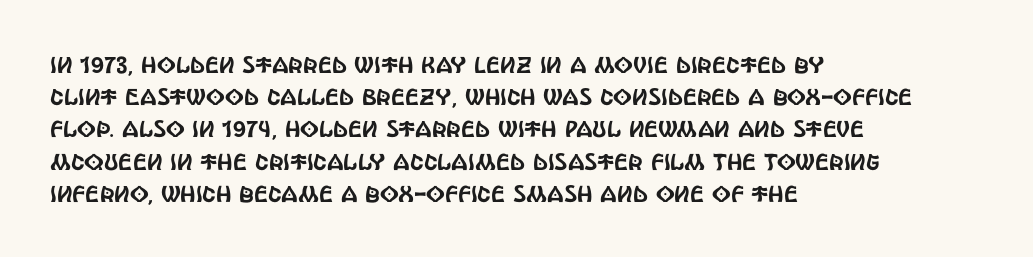
The image shows 23 px text type, upright; set left-aligned, normal line spacing (1.4x), normal letter spacing, not underlined.
